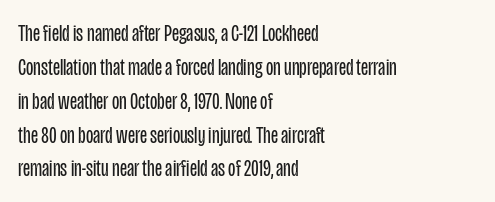
Q: Is the text bold? A: No.
Q: Is the text italic (slanted)? A: No, it is upright.
Q: Is the text underlined? A: No.
Q: How is the paragraph aligned? A: Left-aligned.
Q: Is the spacing between letters normal or unusually wide? A: Normal.
Q: Is the spacing between lines tight, normal or loose? A: Normal.
